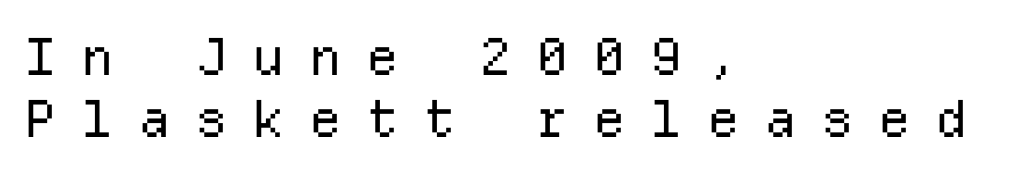
The image shows 51 px regular-weight sans-serif type, upright, monospaced; set left-aligned, line spacing 1.22x, unusually wide letter spacing (+0.48 em), not underlined; low stroke contrast and a medium x-height.
